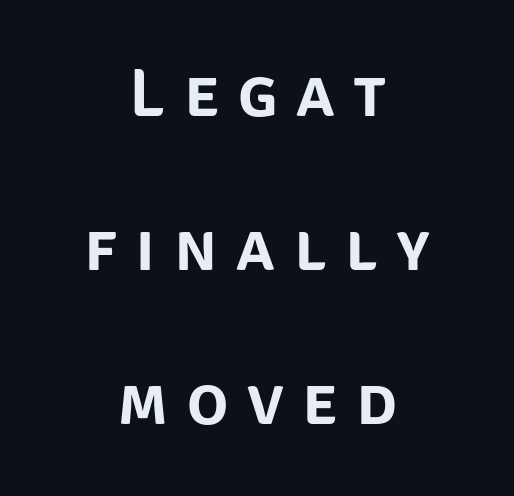
Q: Is the text italic (slanted)? A: No, it is upright.
Q: Is the typeface a serif or a sans-serif typeface? A: Sans-serif.
Q: Is the text underlined? A: No.
Q: How is the paragraph aligned? A: Centered.
Q: Is the spacing between letters normal or unusually wide? A: Unusually wide.
Q: Is the spacing between lines tight, normal or loose? A: Loose.
Q: Width (condensed, normal, or wide)? A: Normal.
Q: Stroke contrast? A: Low.
Q: x-height? A: Large.
Q: Monospaced? A: No.
